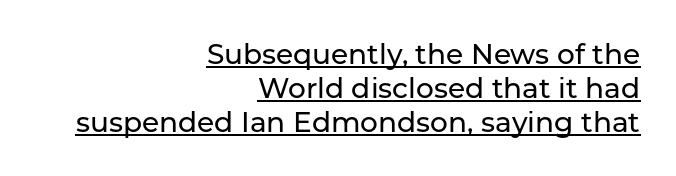
Short note: letters normally spaced. The specimen includes a rule beneath the text block's lines. Note: no serifs on the glyphs. This sample has the flowing, uneven cadence of proportional lettering.
